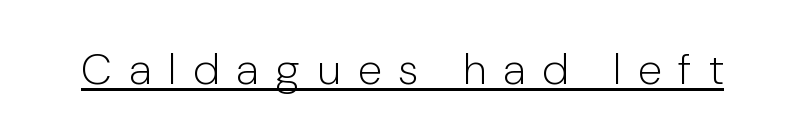
The weight tops out at a normal text grade. Do the characters align in a grid? No, the font is proportional. The rendering uses the underline text-decoration. The letters stand upright; this is a roman face. This rendering widens character spacing well past its baseline value. Stroke terminals: plain, sans-serif.
